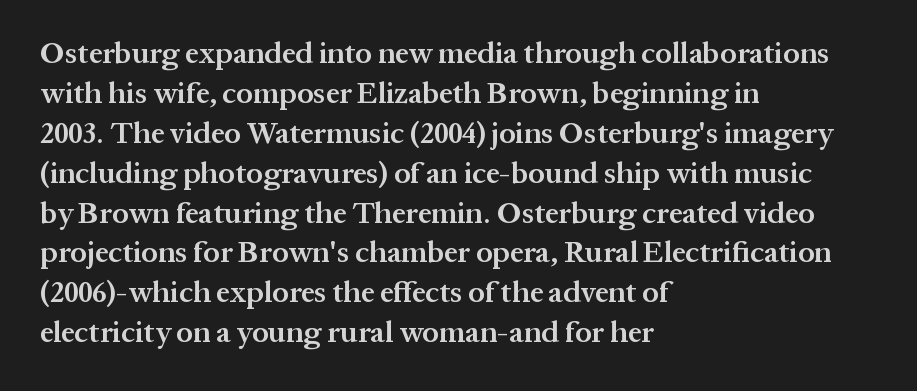
{"serif": "yes", "italic": "no", "bold": "semi", "weight": "semibold", "width": "normal", "stroke_contrast": "medium", "x_height": "medium", "monospaced": "no", "underline": "no", "align": "left", "line_spacing": "normal", "line_spacing_ratio": 1.33, "letter_spacing": "normal", "letter_spacing_em": 0.0, "glyph_px": 30}
